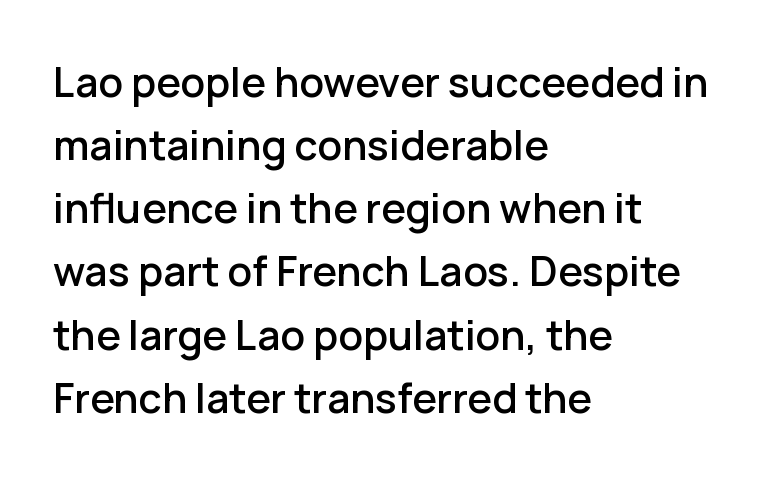
The image shows 41 px sans-serif type, upright; set left-aligned, normal line spacing (1.54x), normal letter spacing, not underlined; low stroke contrast and a medium x-height.
